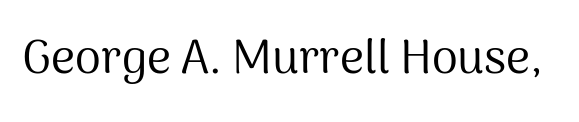
{"serif": "no", "italic": "no", "bold": "no", "weight": "regular", "width": "normal", "stroke_contrast": "medium", "x_height": "medium", "monospaced": "no", "underline": "no", "letter_spacing": "normal", "letter_spacing_em": 0.0, "glyph_px": 47}
